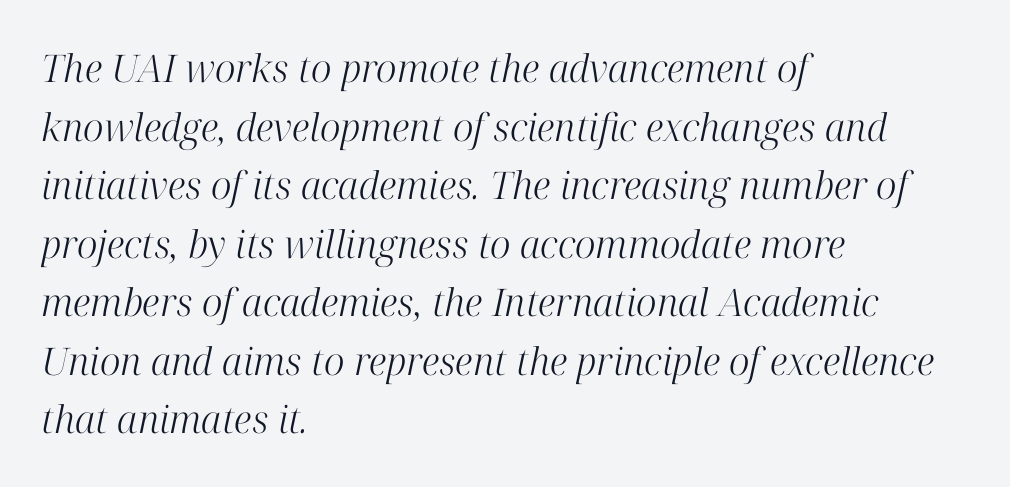
A typesetter would mark this as italic. Line beginnings align vertically; line endings do not. Compared with typical paragraphs, the rows here are spaced about the same. Looks like regular typesetting: each glyph gets only the width it needs. The string is rendered with underlining switched off.
